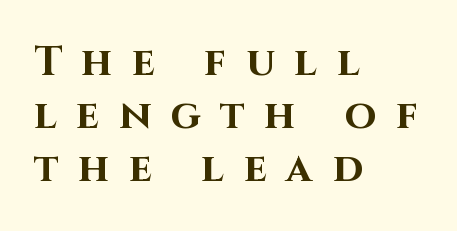
Does the leading feel generous? No, just average. The rendering uses natural spacing where letterforms have individual widths. This sample uses an upright cut, with every glyph sitting square on the baseline. As a designer I'd log this as weight 700, bold.
